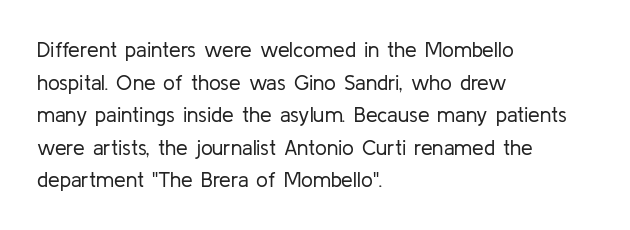
Q: Is the text bold? A: No.
Q: Is the text italic (slanted)? A: No, it is upright.
Q: Is the text underlined? A: No.
Q: How is the paragraph aligned? A: Left-aligned.
Q: Is the spacing between letters normal or unusually wide? A: Normal.
Q: Is the spacing between lines tight, normal or loose? A: Normal.
